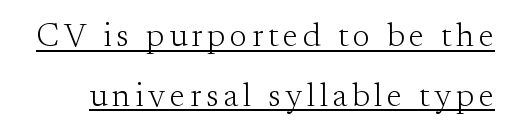
Q: Is the text bold? A: No.
Q: Is the text italic (slanted)? A: No, it is upright.
Q: Is the typeface a serif or a sans-serif typeface? A: Serif.
Q: Is the text underlined? A: Yes.
Q: Width (condensed, normal, or wide)? A: Normal.
Q: Stroke contrast? A: Medium.
Q: x-height? A: Small.
Q: Monospaced? A: No.
